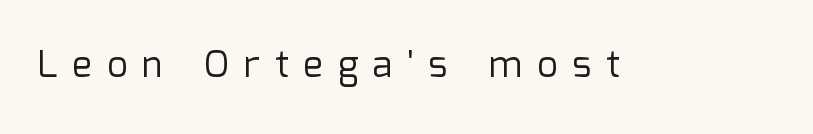
A bare baseline throughout the passage. You can tell from the bare stems that sans-serif type was used. These lines were composed using upright roman letters. Spacing between characters has been opened up far beyond the box default. Is this a fixed-width face? No — the glyphs have proportional, varying widths. Counters stay open thanks to moderate or lighter strokes.
